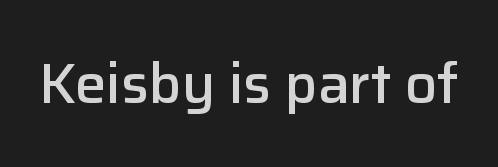
You can tell from the bare stems that sans-serif type was used. Caption: standard tracking, unaltered. Is this a fixed-width face? No — the glyphs have proportional, varying widths. Strokes here are thickened, but only to semibold level.
